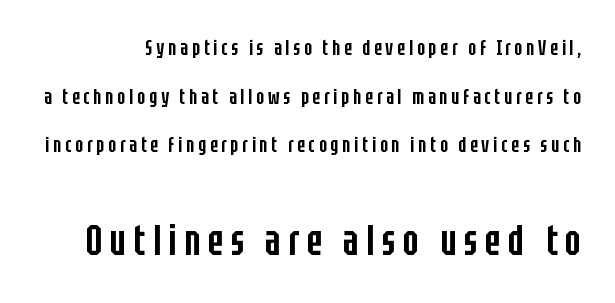
Q: Is the text bold? A: Semi-bold.
Q: Is the text italic (slanted)? A: No, it is upright.
Q: Is the typeface a serif or a sans-serif typeface? A: Sans-serif.
Q: Is the text underlined? A: No.
Q: Is the spacing between lines tight, normal or loose? A: Loose.
Q: Which block of text is set in a larger size, the first (top) or the second (bottom)? A: The second (bottom) one.
Q: Width (condensed, normal, or wide)? A: Condensed.
Q: Stroke contrast? A: Low.
Q: x-height? A: Large.
Q: Monospaced? A: No.
